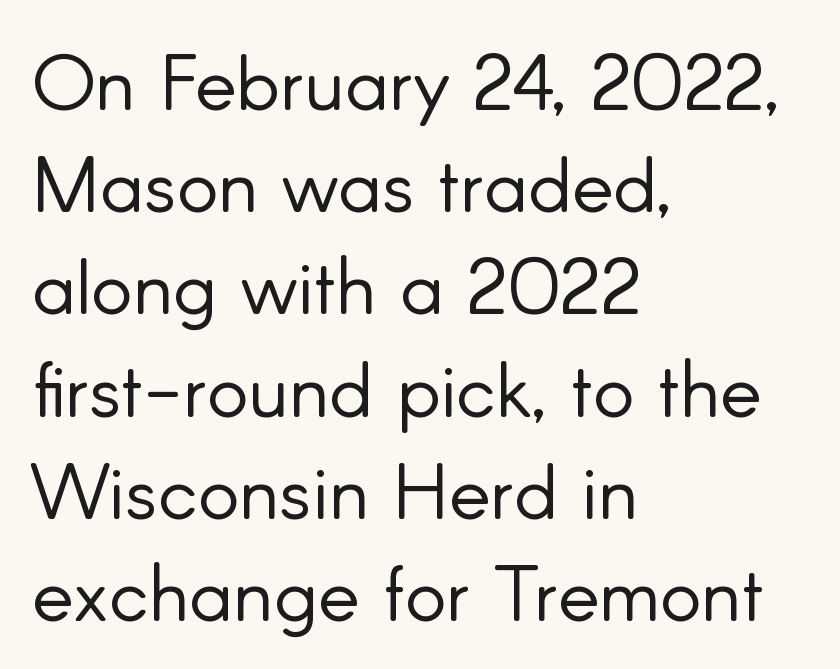
The typesetting does not lean heavy: it is not bold. Words float on clear page, feet unadorned. These lines are set flush left with a ragged right edge. Letter spacing: default. You could not count columns in this text — the font is proportionally spaced.
